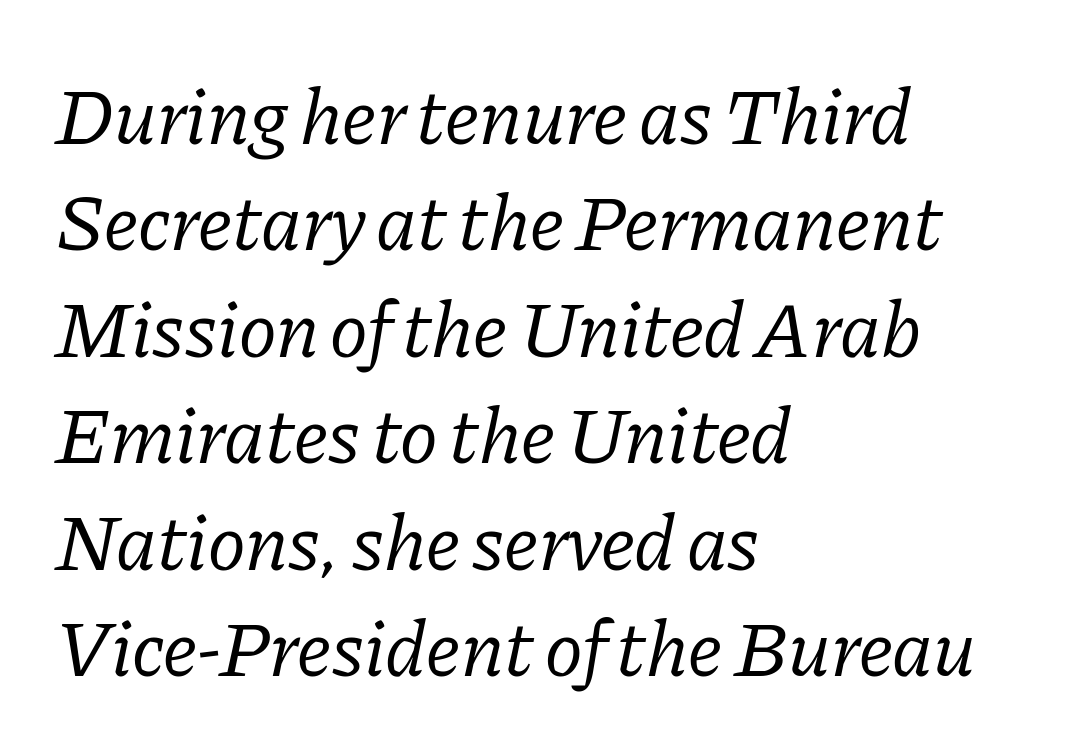
Q: Is the text bold? A: No.
Q: Is the text italic (slanted)? A: Yes, it leans right by about 11 degrees.
Q: Is the typeface a serif or a sans-serif typeface? A: Serif.
Q: Is the text underlined? A: No.
Q: How is the paragraph aligned? A: Left-aligned.
Q: Is the spacing between letters normal or unusually wide? A: Normal.
Q: Is the spacing between lines tight, normal or loose? A: Normal.
Q: Width (condensed, normal, or wide)? A: Normal.
Q: Stroke contrast? A: Low.
Q: x-height? A: Medium.
Q: Monospaced? A: No.
